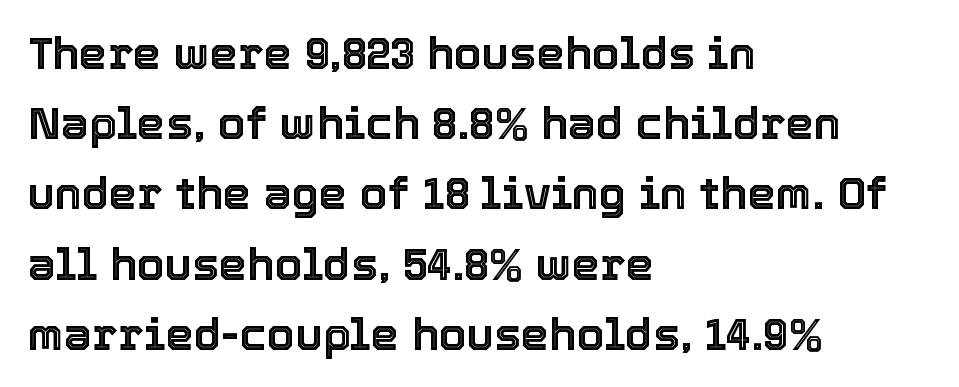
{"italic": "no", "width": "normal", "x_height": "medium", "monospaced": "no", "underline": "no", "align": "left", "line_spacing": "normal", "line_spacing_ratio": 1.56, "letter_spacing": "normal", "letter_spacing_em": 0.0, "glyph_px": 45}
